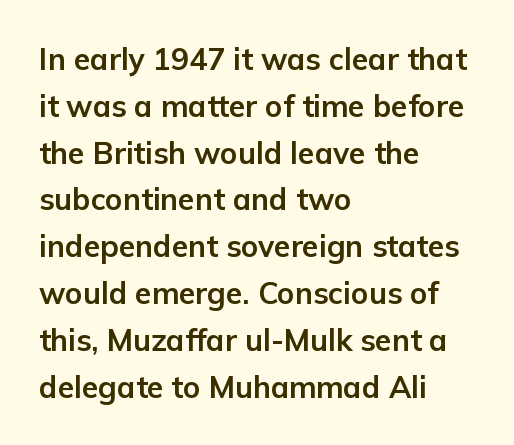
The image shows 30 px bold sans-serif type, upright; set left-aligned, normal line spacing (1.56x), normal letter spacing, not underlined; low stroke contrast and a medium x-height.
